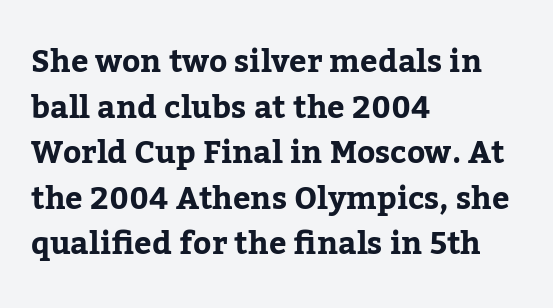
Q: Is the text bold? A: Yes.
Q: Is the text italic (slanted)? A: No, it is upright.
Q: Is the typeface a serif or a sans-serif typeface? A: Serif.
Q: Is the text underlined? A: No.
Q: How is the paragraph aligned? A: Left-aligned.
Q: Is the spacing between letters normal or unusually wide? A: Normal.
Q: Is the spacing between lines tight, normal or loose? A: Normal.
Q: Width (condensed, normal, or wide)? A: Normal.
Q: Stroke contrast? A: Low.
Q: x-height? A: Medium.
Q: Monospaced? A: No.
